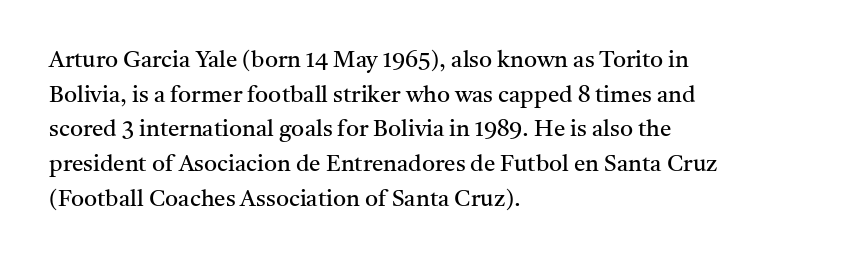
The image shows 23 px text type, upright; set left-aligned, normal line spacing (1.51x), normal letter spacing, not underlined.
